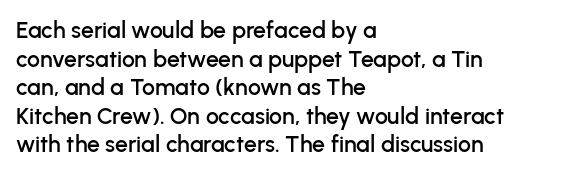
Each line starts at the same left margin while the right side varies. This sample uses plain, unmodified letter spacing. Only glyphs here, with clear space below each row. The letters stand upright; this is a roman face.
